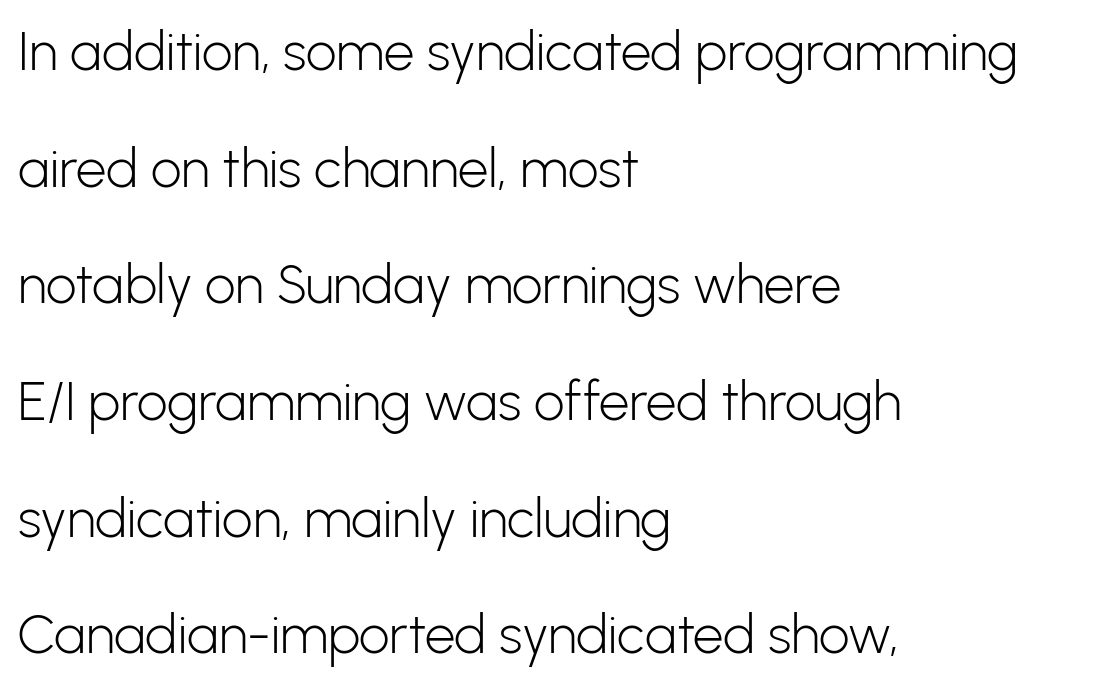
Tracking here is standard; glyphs follow each other at the usual distance. Weight: regular or lighter. The face used here is proportionally spaced, like ordinary book or web type. A sans-serif font was chosen for this passage.
